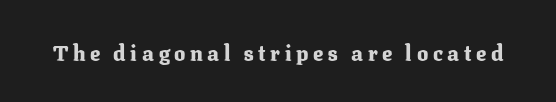
Q: Is the text bold? A: Yes.
Q: Is the text italic (slanted)? A: No, it is upright.
Q: Is the text underlined? A: No.
Q: Is the spacing between letters normal or unusually wide? A: Unusually wide.
